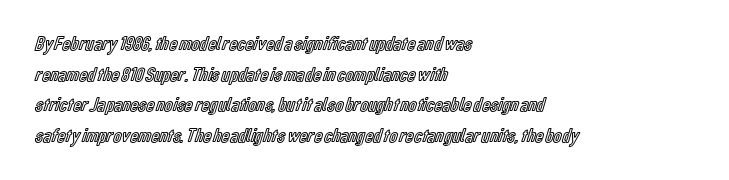
The image shows 20 px text type; set left-aligned, normal line spacing (1.53x), normal letter spacing, not underlined.
